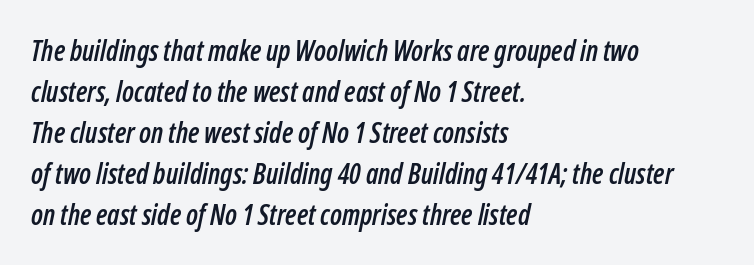
Q: Is the text italic (slanted)? A: Yes, it leans right by about 12 degrees.
Q: Is the text underlined? A: No.
Q: How is the paragraph aligned? A: Left-aligned.
Q: Is the spacing between letters normal or unusually wide? A: Normal.
Q: Is the spacing between lines tight, normal or loose? A: Normal.
Q: Width (condensed, normal, or wide)? A: Condensed.
Q: Stroke contrast? A: Low.
Q: x-height? A: Medium.
Q: Monospaced? A: No.
